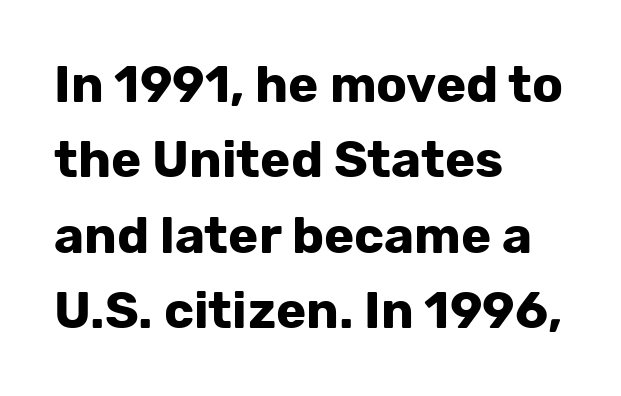
{"serif": "no", "italic": "no", "bold": "yes", "weight": "bold", "width": "normal", "stroke_contrast": "low", "x_height": "medium", "monospaced": "no", "underline": "no", "align": "left", "line_spacing": "normal", "line_spacing_ratio": 1.48, "letter_spacing": "normal", "letter_spacing_em": 0.0, "glyph_px": 51}
